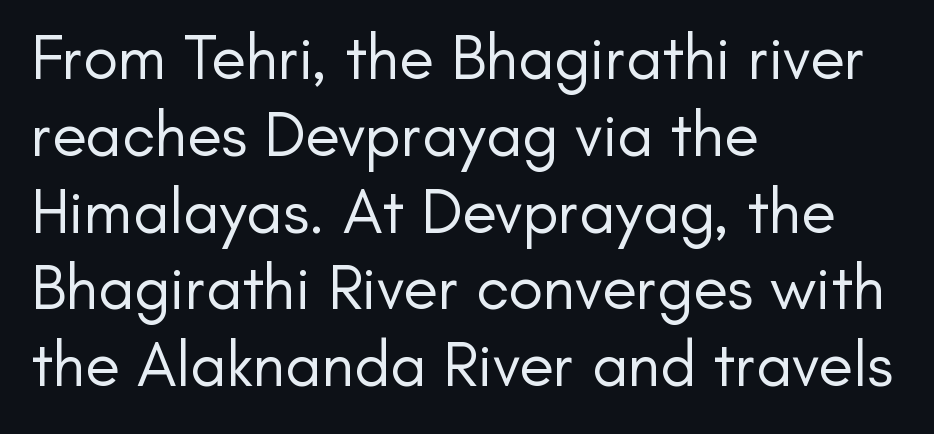
Q: Is the text bold? A: No.
Q: Is the text italic (slanted)? A: No, it is upright.
Q: Is the typeface a serif or a sans-serif typeface? A: Sans-serif.
Q: Is the text underlined? A: No.
Q: How is the paragraph aligned? A: Left-aligned.
Q: Is the spacing between letters normal or unusually wide? A: Normal.
Q: Width (condensed, normal, or wide)? A: Normal.
Q: Stroke contrast? A: Low.
Q: x-height? A: Small.
Q: Monospaced? A: No.
